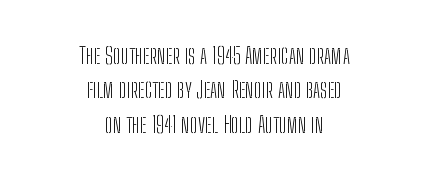
Q: Is the text bold? A: No.
Q: Is the text italic (slanted)? A: No, it is upright.
Q: Is the text underlined? A: No.
Q: How is the paragraph aligned? A: Centered.
Q: Is the spacing between letters normal or unusually wide? A: Normal.
Q: Is the spacing between lines tight, normal or loose? A: Normal.
